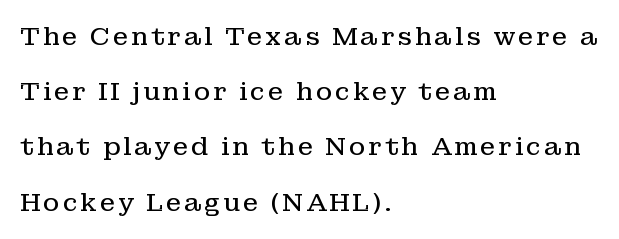
Quick note: interline space is abundant. A roman cut, with each character standing at attention. A bare baseline throughout the passage. The paragraph shown leans on its left margin. Letters have the restrained weight of plain body copy at most.
